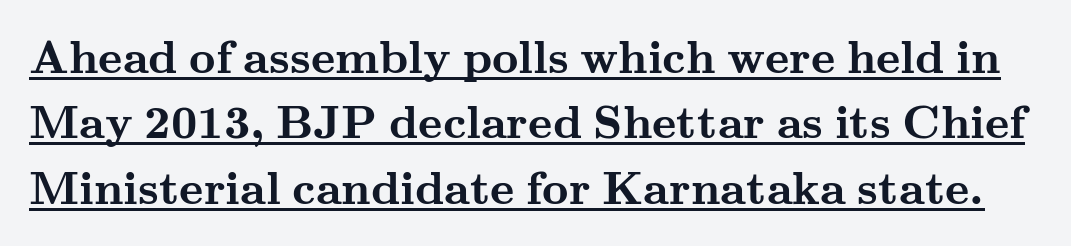
This rendering features underlined lettering. What stands out about the letter spacing? Nothing — it is the standard amount. A roman cut, with each character standing at attention. The letters carry serifs — small finishing strokes at the ends of their stems. Its strokes are broad and dark, the hallmark of bold type.
